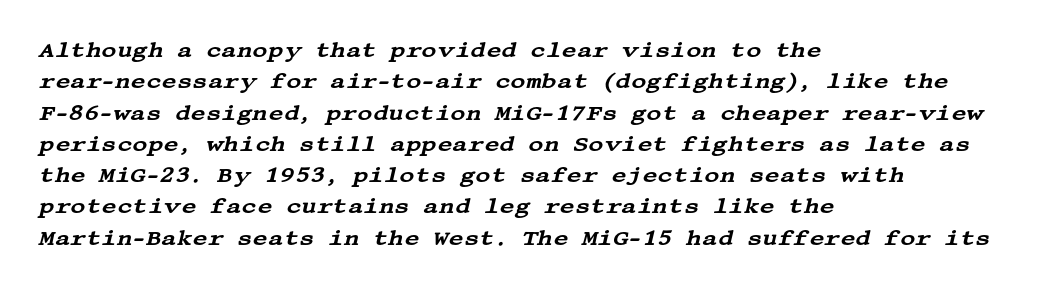
{"italic": "yes", "lean": "right", "slant_degrees": 13, "underline": "no", "align": "left", "line_spacing": "normal", "line_spacing_ratio": 1.49, "letter_spacing": "normal", "letter_spacing_em": 0.0, "glyph_px": 21}
